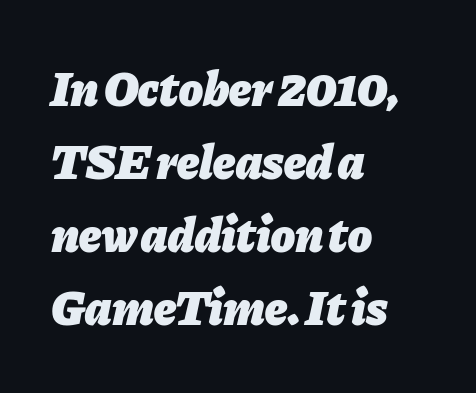
Q: Is the text bold? A: Yes.
Q: Is the text italic (slanted)? A: Yes, it leans right by about 11 degrees.
Q: Is the text underlined? A: No.
Q: How is the paragraph aligned? A: Left-aligned.
Q: Is the spacing between letters normal or unusually wide? A: Normal.
Q: Is the spacing between lines tight, normal or loose? A: Normal.
Q: Width (condensed, normal, or wide)? A: Normal.
Q: Stroke contrast? A: Low.
Q: x-height? A: Medium.
Q: Monospaced? A: No.
